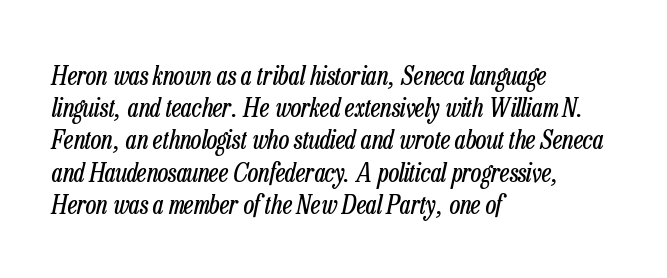
{"italic": "yes", "lean": "right", "slant_degrees": 13, "bold": "no", "underline": "no", "align": "left", "line_spacing_ratio": 1.24, "letter_spacing": "normal", "letter_spacing_em": 0.0, "glyph_px": 26}
